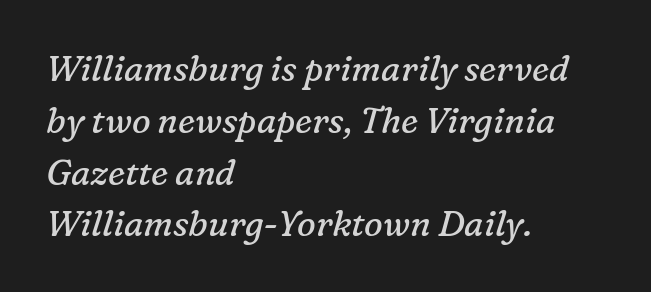
{"serif": "yes", "italic": "yes", "lean": "right", "slant_degrees": 16, "bold": "no", "weight": "regular", "width": "normal", "stroke_contrast": "low", "x_height": "medium", "monospaced": "no", "underline": "no", "align": "left", "line_spacing": "normal", "line_spacing_ratio": 1.48, "letter_spacing": "normal", "letter_spacing_em": 0.0, "glyph_px": 35}
